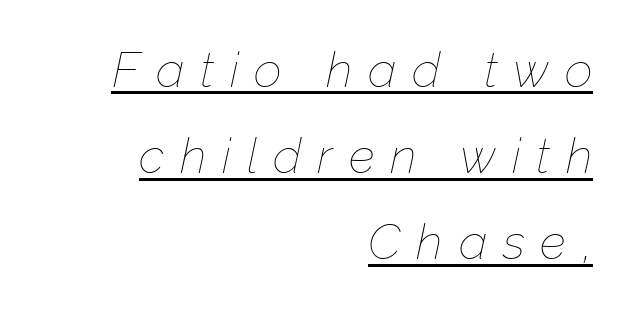
Q: Is the text bold? A: No.
Q: Is the text italic (slanted)? A: Yes, it leans right by about 12 degrees.
Q: Is the text underlined? A: Yes.
Q: How is the paragraph aligned? A: Right-aligned.
Q: Is the spacing between letters normal or unusually wide? A: Unusually wide.
Q: Width (condensed, normal, or wide)? A: Normal.
Q: Stroke contrast? A: Low.
Q: x-height? A: Medium.
Q: Monospaced? A: No.
